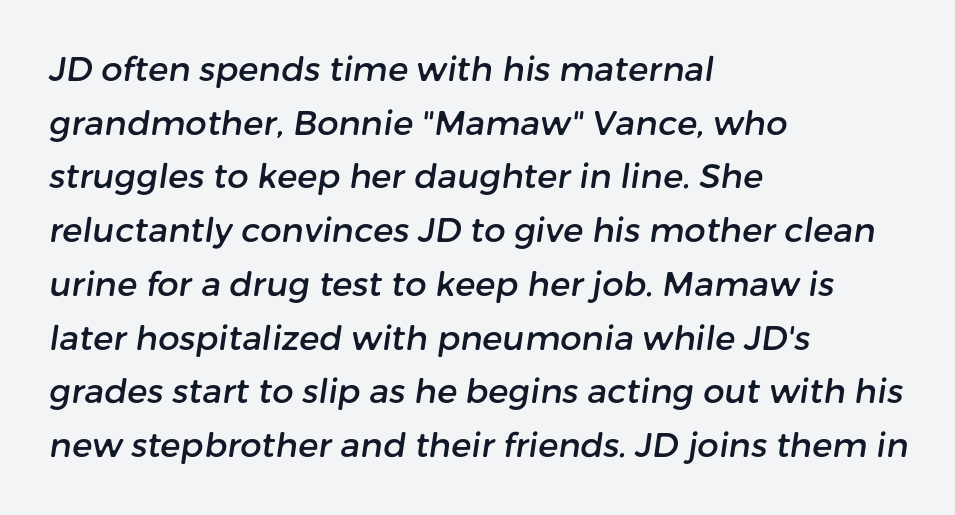
The compositor pushed each line to the left boundary. If you measured baseline to baseline, you'd find a middling distance. The passage shown is not underscored anywhere. Spacing between characters is what you'd get straight out of the box. A typesetter would label this face a sans. Is this a fixed-width face? No — the glyphs have proportional, varying widths.
